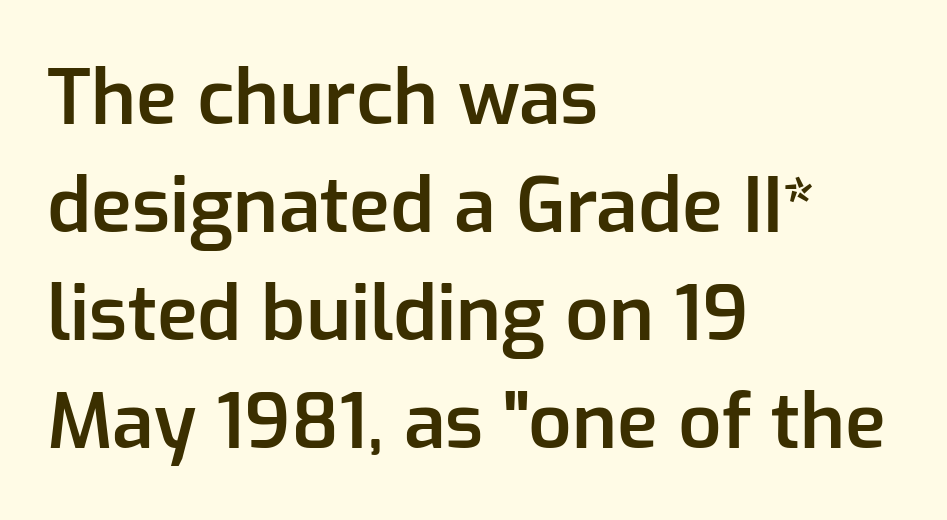
Q: Is the text bold? A: Semi-bold.
Q: Is the text italic (slanted)? A: No, it is upright.
Q: Is the typeface a serif or a sans-serif typeface? A: Sans-serif.
Q: Is the text underlined? A: No.
Q: How is the paragraph aligned? A: Left-aligned.
Q: Is the spacing between letters normal or unusually wide? A: Normal.
Q: Is the spacing between lines tight, normal or loose? A: Normal.
Q: Width (condensed, normal, or wide)? A: Normal.
Q: Stroke contrast? A: Low.
Q: x-height? A: Medium.
Q: Monospaced? A: No.
